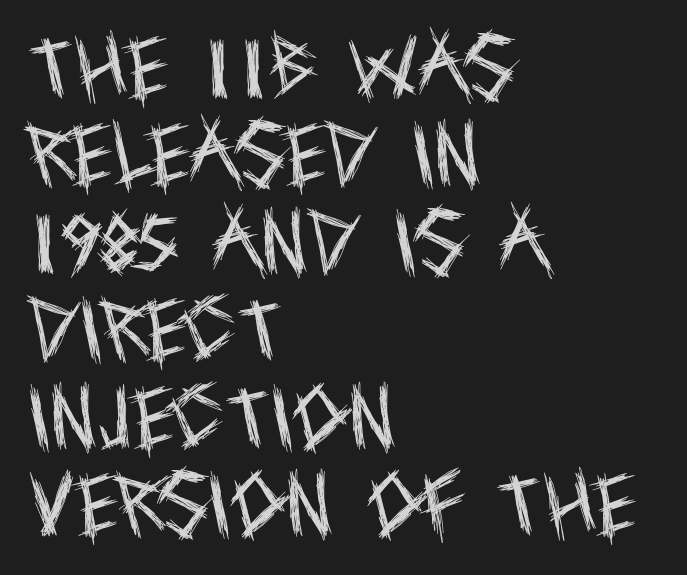
The image shows 70 px regular-weight, condensed sans-serif type, upright; set left-aligned, normal line spacing (1.25x), normal letter spacing, not underlined; a large x-height.
